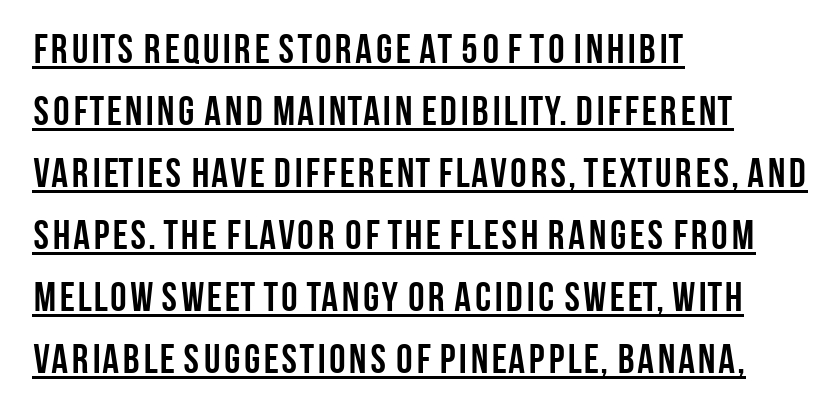
{"serif": "no", "italic": "no", "bold": "yes", "weight": "semibold", "width": "condensed", "stroke_contrast": "low", "x_height": "large", "monospaced": "no", "underline": "yes", "align": "left", "line_spacing": "normal", "line_spacing_ratio": 1.51, "letter_spacing": "normal", "letter_spacing_em": 0.0, "glyph_px": 41}
